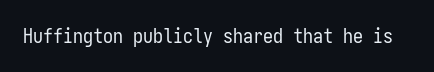
The image shows 20 px text type, upright; set normal letter spacing, not underlined.
